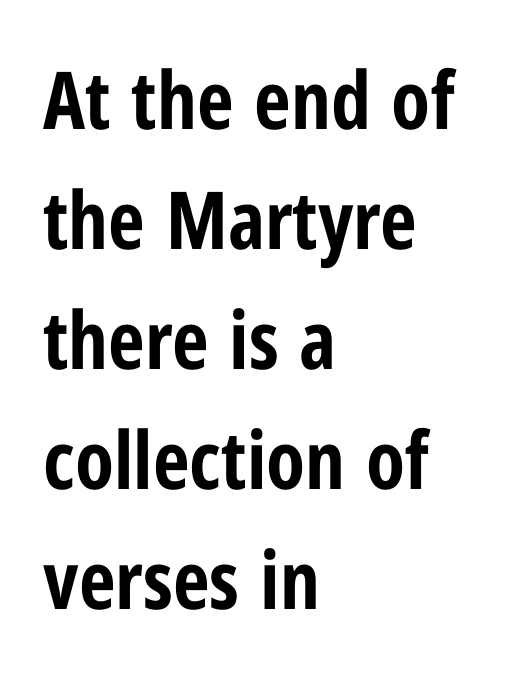
Q: Is the text bold? A: Yes.
Q: Is the text italic (slanted)? A: No, it is upright.
Q: Is the typeface a serif or a sans-serif typeface? A: Sans-serif.
Q: Is the text underlined? A: No.
Q: How is the paragraph aligned? A: Left-aligned.
Q: Is the spacing between letters normal or unusually wide? A: Normal.
Q: Is the spacing between lines tight, normal or loose? A: Normal.
Q: Width (condensed, normal, or wide)? A: Condensed.
Q: Stroke contrast? A: Low.
Q: x-height? A: Medium.
Q: Monospaced? A: No.
